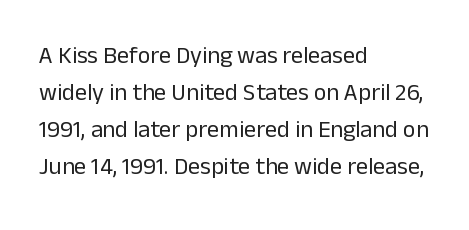
Q: Is the text bold? A: No.
Q: Is the text italic (slanted)? A: No, it is upright.
Q: Is the text underlined? A: No.
Q: How is the paragraph aligned? A: Left-aligned.
Q: Is the spacing between letters normal or unusually wide? A: Normal.
Q: Is the spacing between lines tight, normal or loose? A: Normal.
